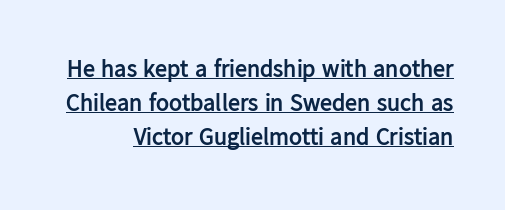
The image shows 24 px bold type, upright; set normal line spacing (1.41x), normal letter spacing, underlined.
